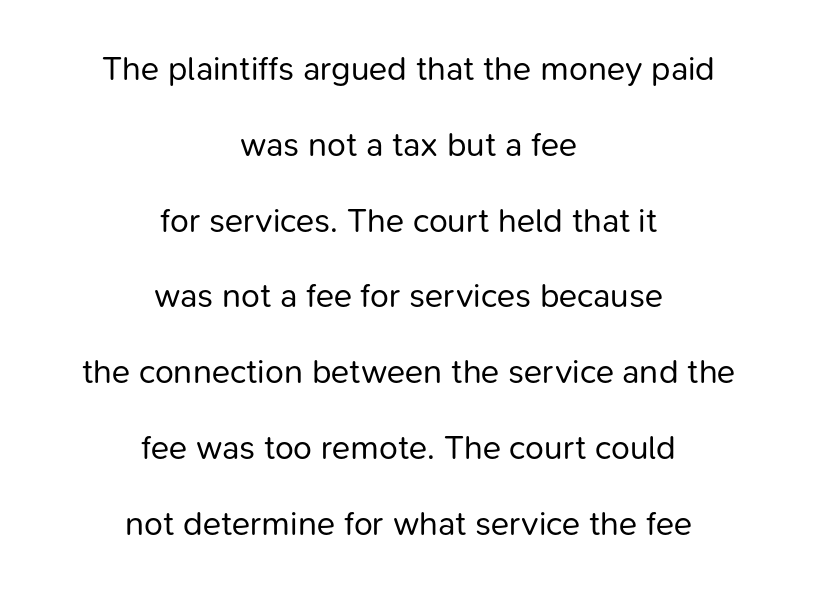
The image shows 34 px regular-weight sans-serif type, upright; set centered, loose line spacing (2.23x), normal letter spacing, not underlined; low stroke contrast and a medium x-height.
